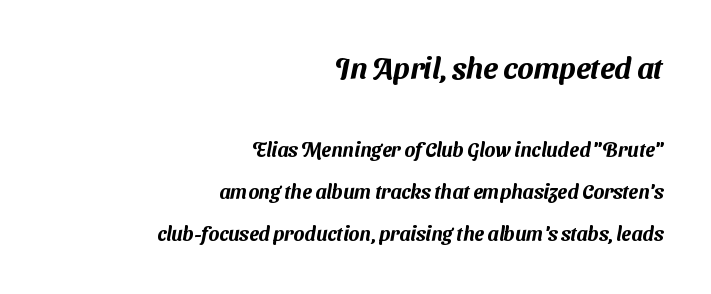
Regarding leading, the lines here are spaced well apart. These lines are rendered in a variable-pitch font. Every row of glyphs terminates at an identical x-position on the right. The rendering shows plain stroke endings on the letterforms — a sans-serif design.
